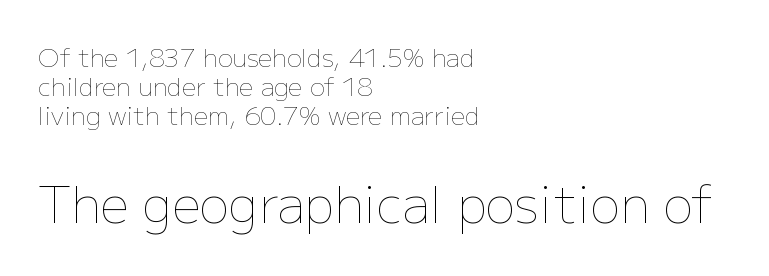
The image shows 50 px thin type, upright; set left-aligned, line spacing 1.16x, normal letter spacing, not underlined; the second (bottom) block is 2.0x larger; low stroke contrast and a medium x-height.
